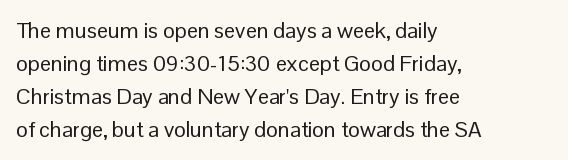
The image shows 22 px text type, upright; set left-aligned, normal line spacing (1.5x), normal letter spacing, not underlined.
